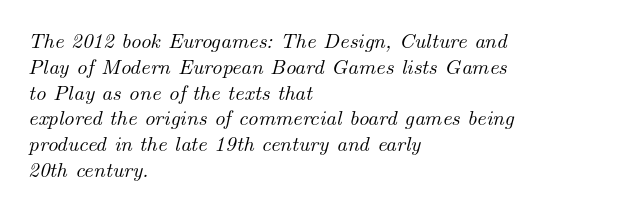
Each line starts at the same left margin while the right side varies. The lettering tilts uniformly, giving the passage an italic look. The gaps between neighbouring characters are ordinary and unremarkable. Check under the words: just untouched page.
